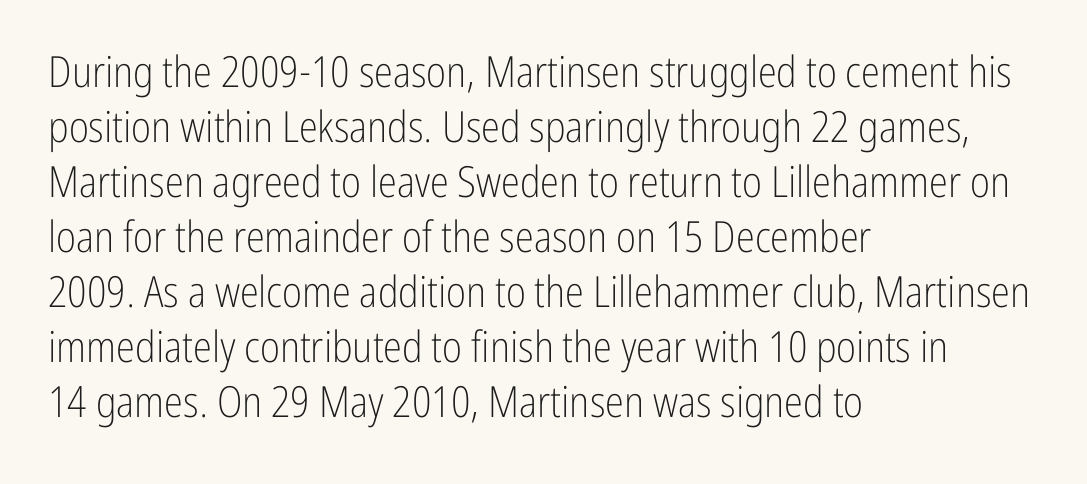
The image shows 43 px light, condensed sans-serif type, upright; set left-aligned, normal line spacing (1.28x), normal letter spacing, not underlined; low stroke contrast and a medium x-height.
